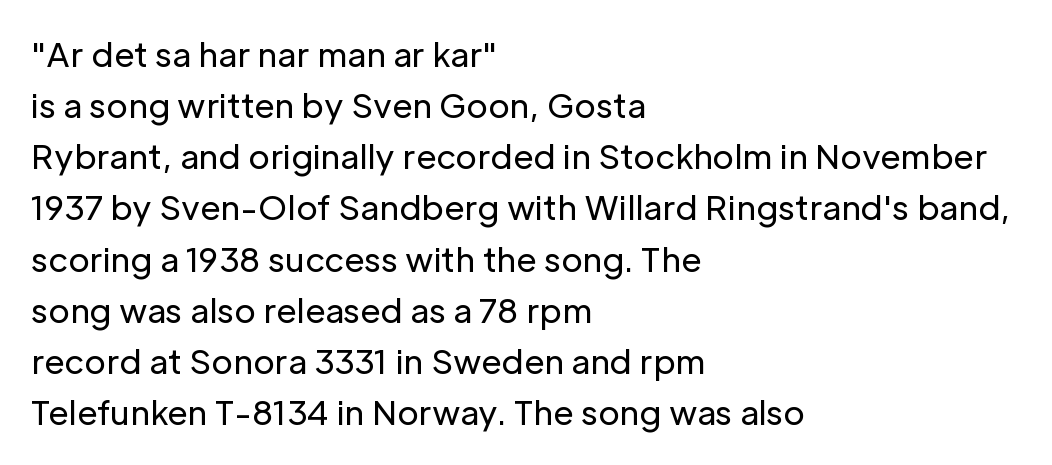
{"serif": "no", "italic": "no", "bold": "no", "weight": "regular", "width": "normal", "stroke_contrast": "low", "x_height": "medium", "monospaced": "no", "underline": "no", "align": "left", "line_spacing": "normal", "line_spacing_ratio": 1.55, "letter_spacing": "normal", "letter_spacing_em": 0.0, "glyph_px": 33}
